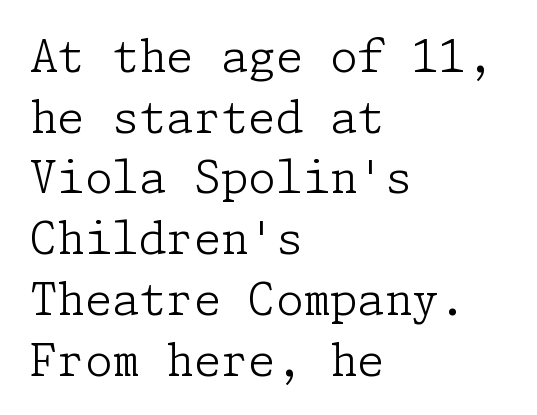
Q: Is the text bold? A: No.
Q: Is the text italic (slanted)? A: No, it is upright.
Q: Is the typeface a serif or a sans-serif typeface? A: Serif.
Q: Is the text underlined? A: No.
Q: How is the paragraph aligned? A: Left-aligned.
Q: Is the spacing between letters normal or unusually wide? A: Normal.
Q: Is the spacing between lines tight, normal or loose? A: Normal.
Q: Width (condensed, normal, or wide)? A: Normal.
Q: Stroke contrast? A: Low.
Q: x-height? A: Medium.
